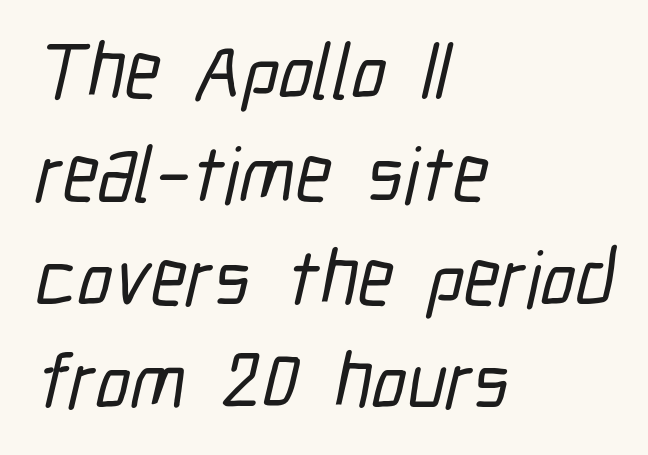
A bare baseline throughout the passage. Character widths vary here, with narrow letters taking less room than wide ones. How are the letters spaced? Ordinarily, with no added tracking. Vertical spacing — default. The passage shown is typeset with a sans-serif family.
